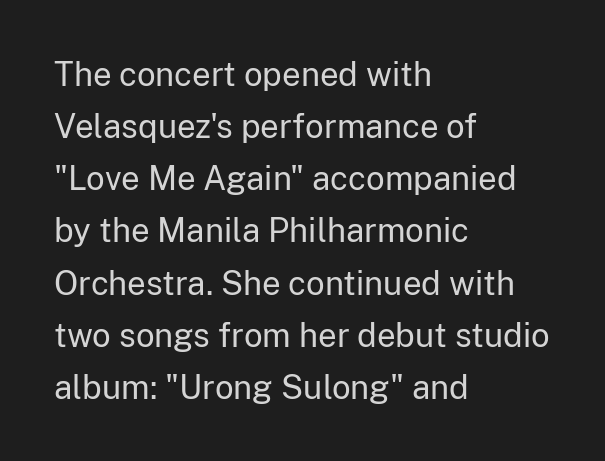
Q: Is the text bold? A: No.
Q: Is the text italic (slanted)? A: No, it is upright.
Q: Is the typeface a serif or a sans-serif typeface? A: Sans-serif.
Q: Is the text underlined? A: No.
Q: How is the paragraph aligned? A: Left-aligned.
Q: Is the spacing between letters normal or unusually wide? A: Normal.
Q: Is the spacing between lines tight, normal or loose? A: Normal.
Q: Width (condensed, normal, or wide)? A: Normal.
Q: Stroke contrast? A: Low.
Q: x-height? A: Medium.
Q: Monospaced? A: No.
